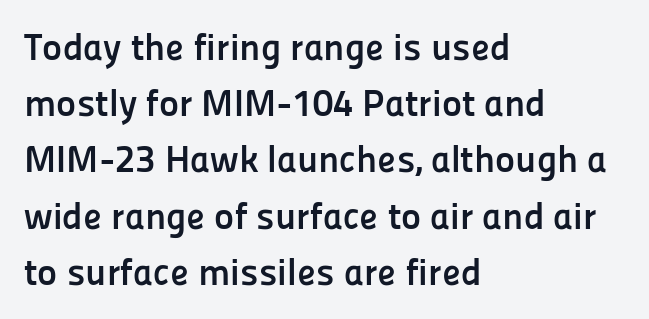
{"serif": "no", "italic": "no", "bold": "yes", "weight": "semibold", "width": "normal", "stroke_contrast": "low", "x_height": "medium", "monospaced": "no", "underline": "no", "align": "left", "line_spacing": "normal", "line_spacing_ratio": 1.48, "letter_spacing": "normal", "letter_spacing_em": 0.0, "glyph_px": 38}
